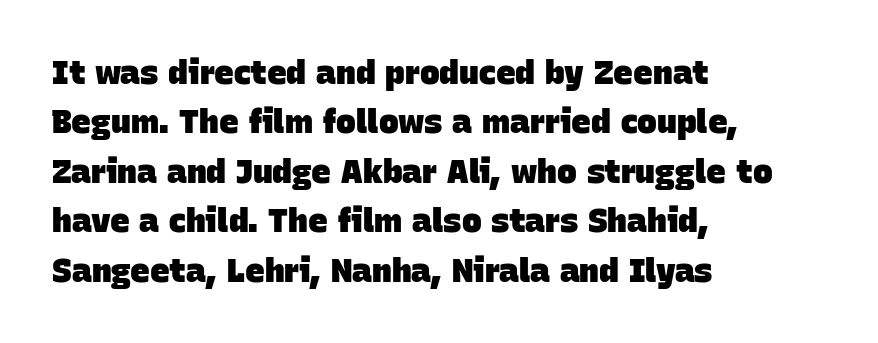
The space directly below the letters is spotless. Standard letterfit; no display-style spreading of the glyphs. The rendering uses natural spacing where letterforms have individual widths. Quick note: interline space is typical.
